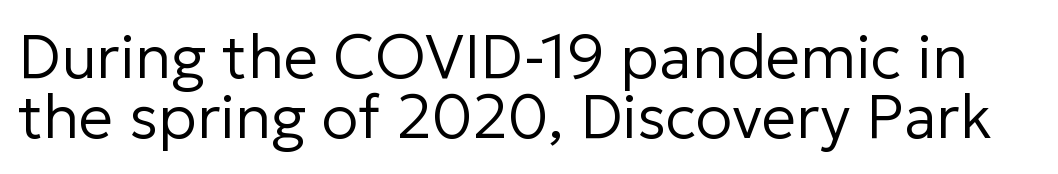
Counters stay open thanks to moderate or lighter strokes. Are there feet on the stems? There aren't — it's a sans. Every character sits straight up, as roman type does. Letters rest on an invisible, unmarked baseline. This sample has the flowing, uneven cadence of proportional lettering.
